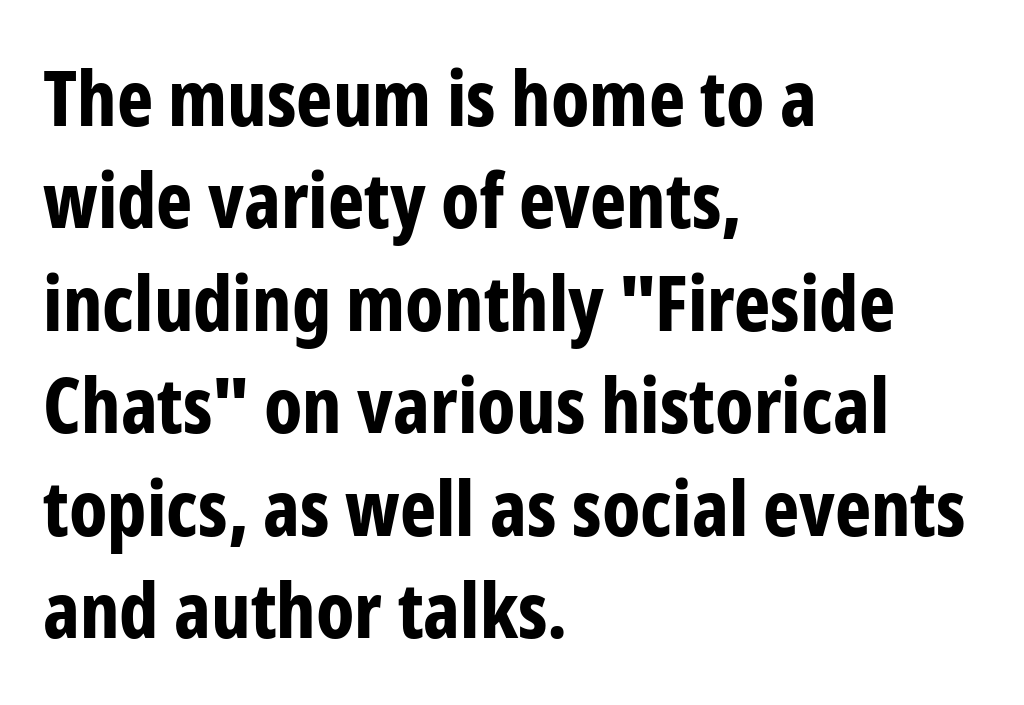
{"serif": "no", "italic": "no", "bold": "yes", "weight": "bold", "width": "condensed", "stroke_contrast": "low", "x_height": "medium", "monospaced": "no", "underline": "no", "align": "left", "line_spacing": "normal", "line_spacing_ratio": 1.33, "letter_spacing": "normal", "letter_spacing_em": 0.0, "glyph_px": 77}
